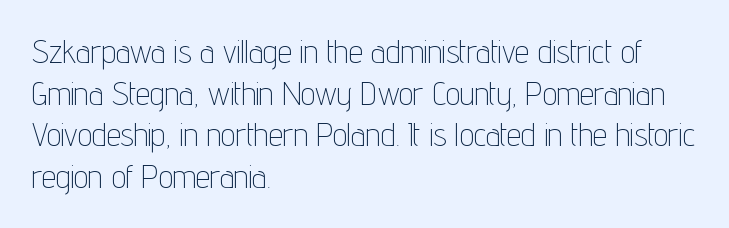
Beneath every word, the page is bare. Leading: standard. Tracking here is standard; glyphs follow each other at the usual distance. You can tell it's not italic because the verticals are truly vertical. Line beginnings align vertically; line endings do not. Varying glyph widths throughout — classic text-font behaviour.
